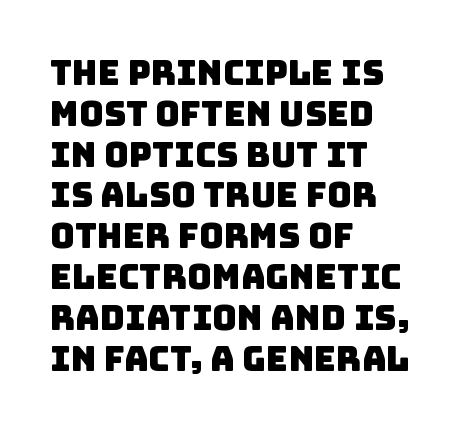
{"serif": "no", "width": "normal", "stroke_contrast": "low", "x_height": "large", "monospaced": "no", "underline": "no", "align": "left", "line_spacing_ratio": 1.2, "letter_spacing": "normal", "letter_spacing_em": 0.0, "glyph_px": 34}
